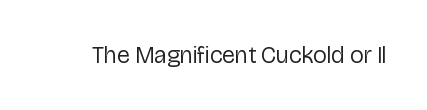
The image shows 24 px text type, upright; set normal letter spacing, not underlined.
